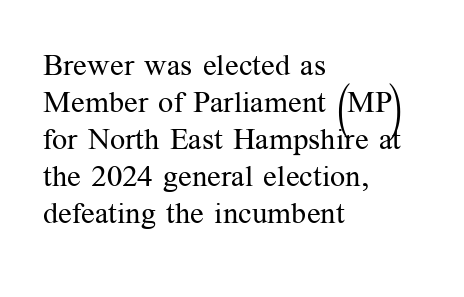
Q: Is the text bold? A: No.
Q: Is the text italic (slanted)? A: No, it is upright.
Q: Is the typeface a serif or a sans-serif typeface? A: Serif.
Q: Is the text underlined? A: No.
Q: How is the paragraph aligned? A: Left-aligned.
Q: Is the spacing between letters normal or unusually wide? A: Normal.
Q: Width (condensed, normal, or wide)? A: Normal.
Q: Stroke contrast? A: Medium.
Q: x-height? A: Medium.
Q: Monospaced? A: No.
